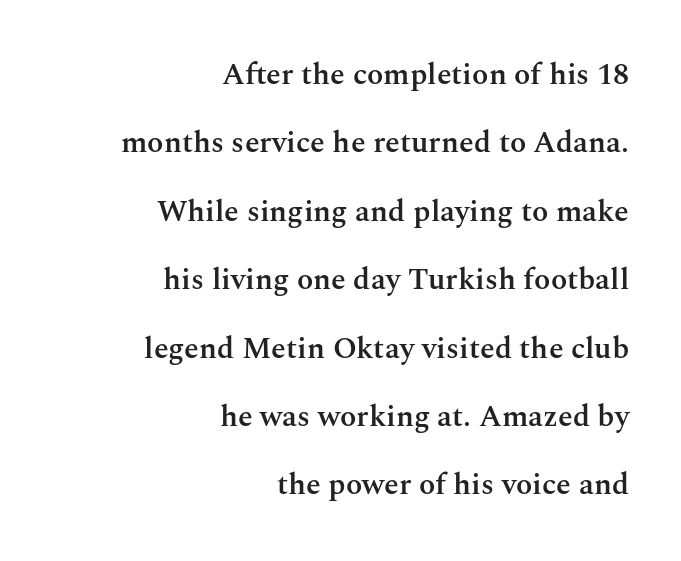
The image shows 30 px semibold serif type, upright; set right-aligned, loose line spacing (2.28x), normal letter spacing, not underlined; medium stroke contrast and a medium x-height.
